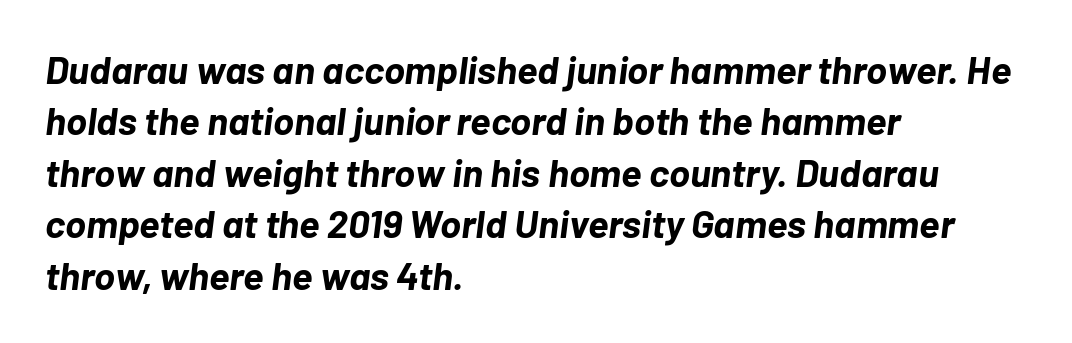
The image shows 39 px bold type, italic (leaning right); set left-aligned, normal line spacing (1.32x), normal letter spacing, not underlined; low stroke contrast and a medium x-height.
